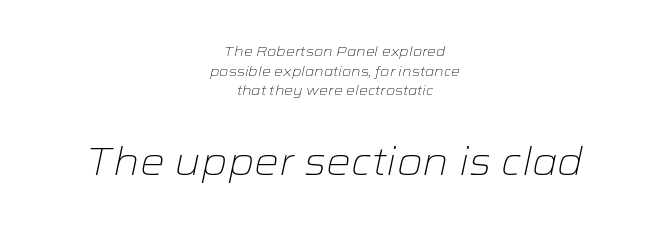
Q: Is the text bold? A: No.
Q: Is the text italic (slanted)? A: Yes, it leans right by about 12 degrees.
Q: Is the text underlined? A: No.
Q: How is the paragraph aligned? A: Centered.
Q: Is the spacing between letters normal or unusually wide? A: Normal.
Q: Is the spacing between lines tight, normal or loose? A: Normal.
Q: Which block of text is set in a larger size, the first (top) or the second (bottom)? A: The second (bottom) one.
Q: Width (condensed, normal, or wide)? A: Wide.
Q: Stroke contrast? A: Low.
Q: x-height? A: Medium.
Q: Monospaced? A: No.
